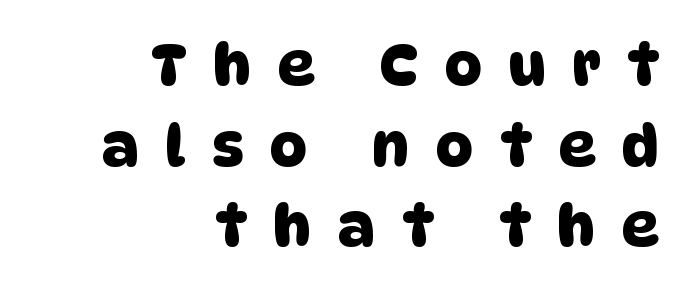
{"serif": "no", "width": "normal", "stroke_contrast": "low", "x_height": "large", "monospaced": "no", "underline": "no", "align": "right", "line_spacing": "normal", "line_spacing_ratio": 1.39, "letter_spacing": "wide", "letter_spacing_em": 0.46, "glyph_px": 58}
